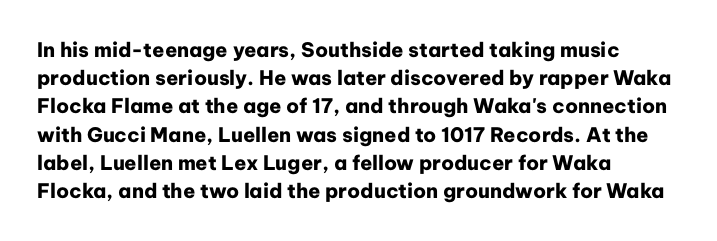
{"italic": "no", "bold": "yes", "underline": "no", "align": "left", "line_spacing": "normal", "line_spacing_ratio": 1.41, "letter_spacing": "normal", "letter_spacing_em": 0.0, "glyph_px": 20}
